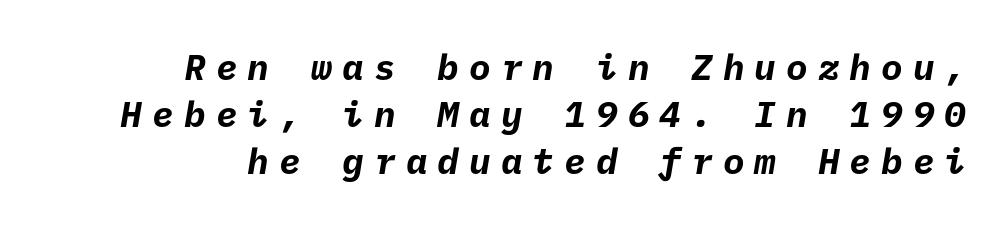
The image shows 36 px bold sans-serif type; set right-aligned, normal line spacing (1.31x), unusually wide letter spacing (+0.28 em), not underlined; low stroke contrast and a medium x-height.
